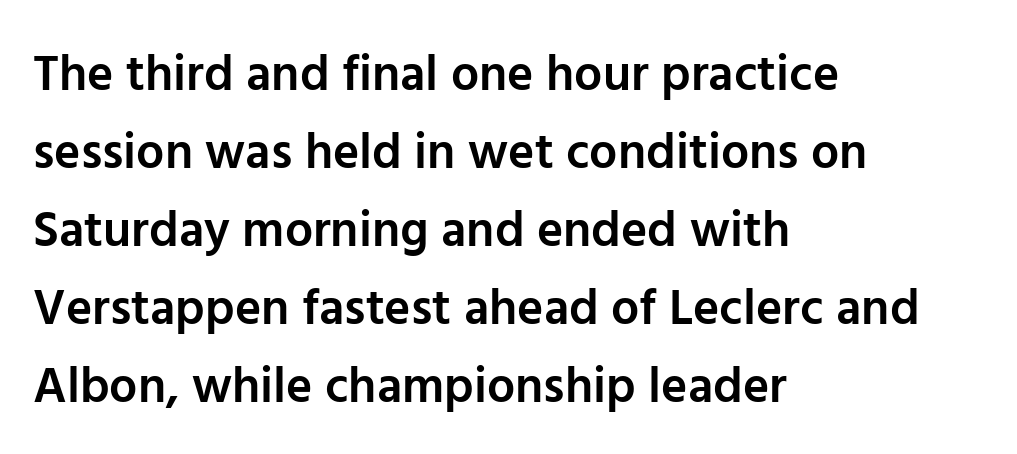
The leading is moderate, giving the passage an even texture. The rendering keeps characters at their native spacing. The rendering shows plain stroke endings on the letterforms — a sans-serif design. Bare-footed words on every line.
